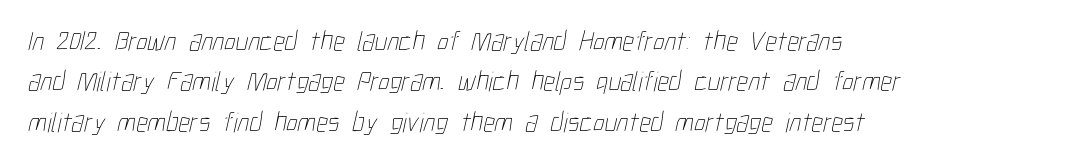
Q: Is the text bold? A: No.
Q: Is the text underlined? A: No.
Q: How is the paragraph aligned? A: Left-aligned.
Q: Is the spacing between letters normal or unusually wide? A: Normal.
Q: Is the spacing between lines tight, normal or loose? A: Normal.
Q: Width (condensed, normal, or wide)? A: Condensed.
Q: Stroke contrast? A: Low.
Q: x-height? A: Medium.
Q: Monospaced? A: No.
